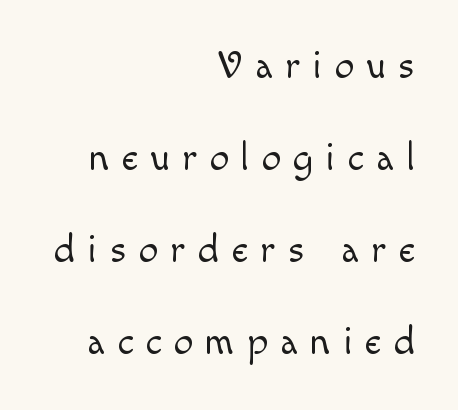
The image shows 39 px light type, upright; set right-aligned, loose line spacing (2.36x), unusually wide letter spacing (+0.32 em), not underlined; a small x-height.
